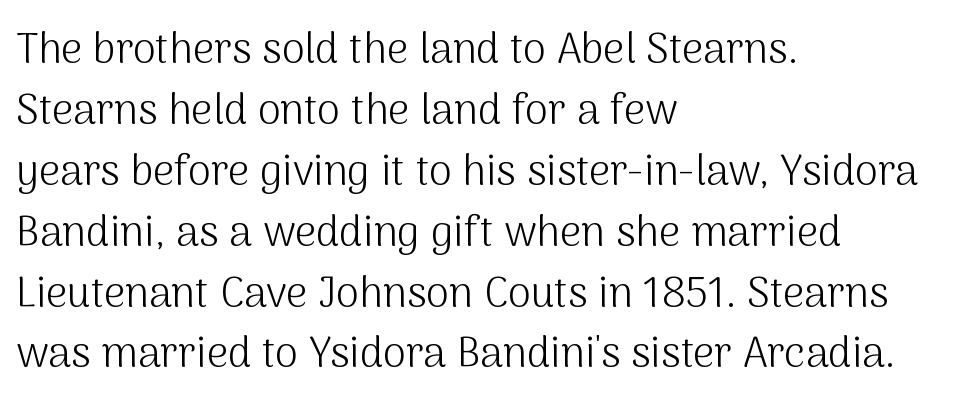
The compositor pushed each line to the left boundary. The leading is moderate, giving the passage an even texture. Rule under the text: the space is simply empty. No chunkiness to these letters — they're not bold. Character widths vary here, with narrow letters taking less room than wide ones.
